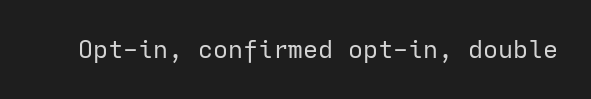
The rendering keeps characters at their native spacing. The font sits on the lighter half of the weight spectrum, regular included. Quick note: underline off. Is there any slant? The stems are plumb.
